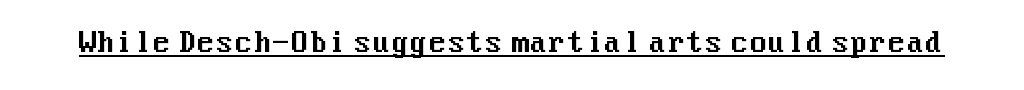
Q: Is the text italic (slanted)? A: No, it is upright.
Q: Is the text underlined? A: Yes.
Q: Is the spacing between letters normal or unusually wide? A: Normal.
